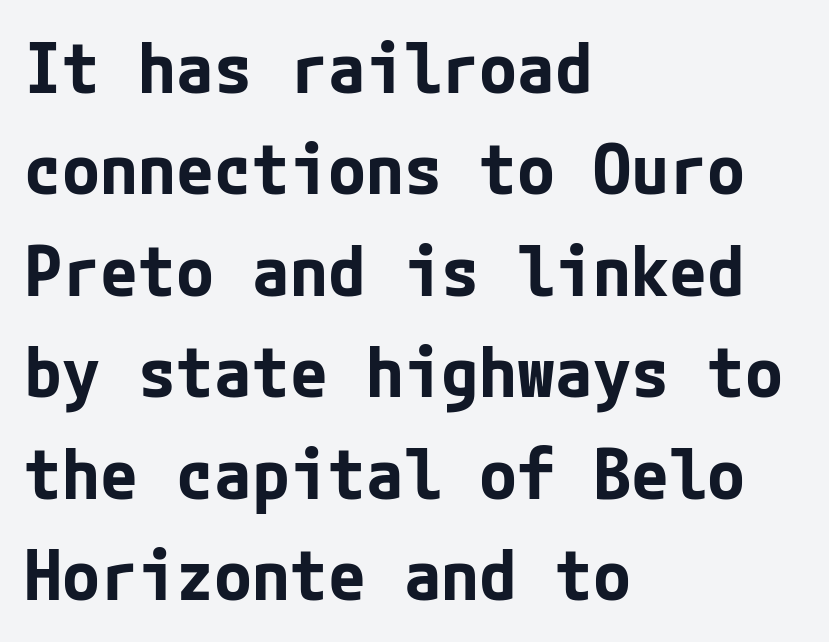
Q: Is the text bold? A: Yes.
Q: Is the text italic (slanted)? A: No, it is upright.
Q: Is the typeface a serif or a sans-serif typeface? A: Sans-serif.
Q: Is the text underlined? A: No.
Q: How is the paragraph aligned? A: Left-aligned.
Q: Is the spacing between letters normal or unusually wide? A: Normal.
Q: Is the spacing between lines tight, normal or loose? A: Normal.
Q: Width (condensed, normal, or wide)? A: Normal.
Q: Stroke contrast? A: Low.
Q: x-height? A: Medium.
